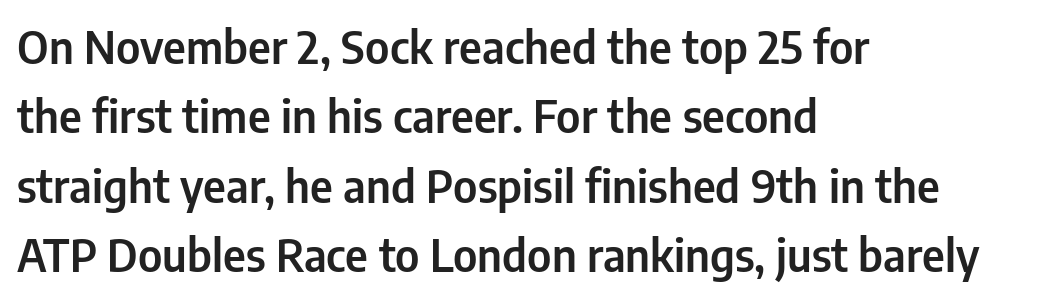
Q: Is the text italic (slanted)? A: No, it is upright.
Q: Is the typeface a serif or a sans-serif typeface? A: Sans-serif.
Q: Is the text underlined? A: No.
Q: How is the paragraph aligned? A: Left-aligned.
Q: Is the spacing between letters normal or unusually wide? A: Normal.
Q: Is the spacing between lines tight, normal or loose? A: Normal.
Q: Width (condensed, normal, or wide)? A: Condensed.
Q: Stroke contrast? A: Low.
Q: x-height? A: Medium.
Q: Monospaced? A: No.
